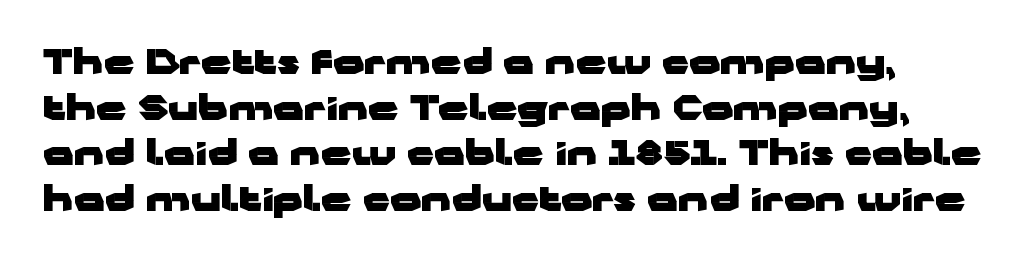
Plain, unruled lines of type. Type style note: lacks serifs. These lines are rendered in a variable-pitch font. This is heavy type, rendered in bold. The type sits square on the baseline with zero lean.
